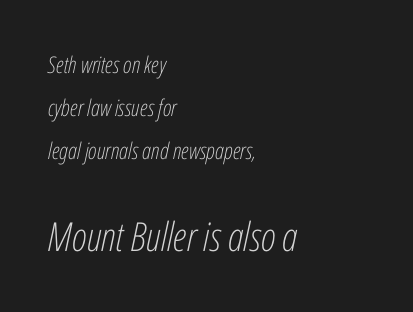
Ink coverage per letter is moderate at most. This sample has the flowing, uneven cadence of proportional lettering. The words here are not underlined. Each word holds together tightly as a unit, with standard inter-letter gaps.
